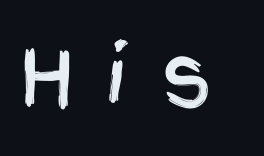
{"serif": "no", "italic": "no", "width": "condensed", "x_height": "large", "monospaced": "no", "underline": "no", "letter_spacing": "wide", "letter_spacing_em": 0.4, "glyph_px": 78}
